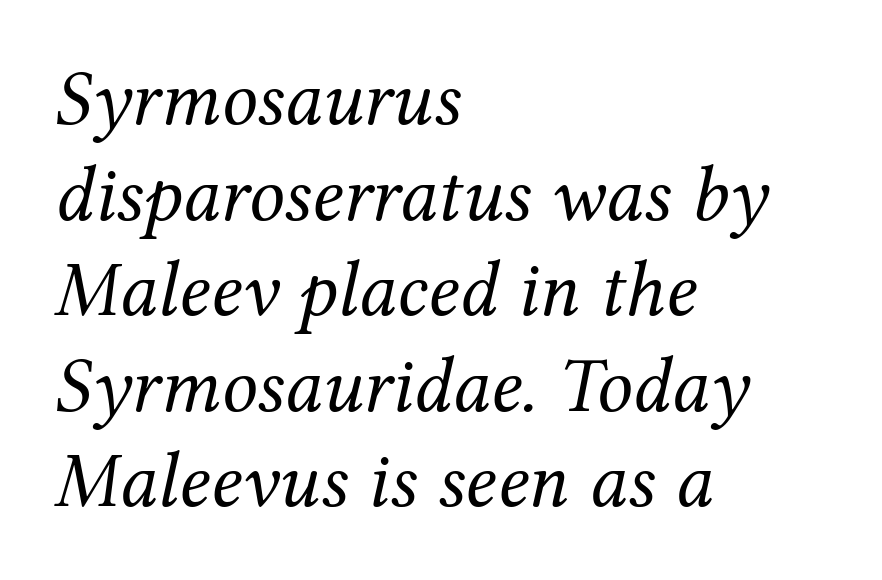
The image shows 79 px regular-weight serif type, italic (leaning right); set left-aligned, line spacing 1.21x, normal letter spacing, not underlined; medium stroke contrast and a medium x-height.
